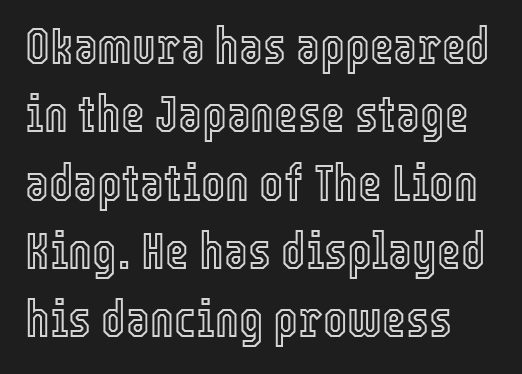
Designer's note — italics off, roman on. The space directly below the letters is spotless. Notice how descenders clear the ascenders below comfortably — that's standard leading. There is no visible air inserted between adjacent glyphs. The letters advance in unequal steps, a hallmark of proportional type.
